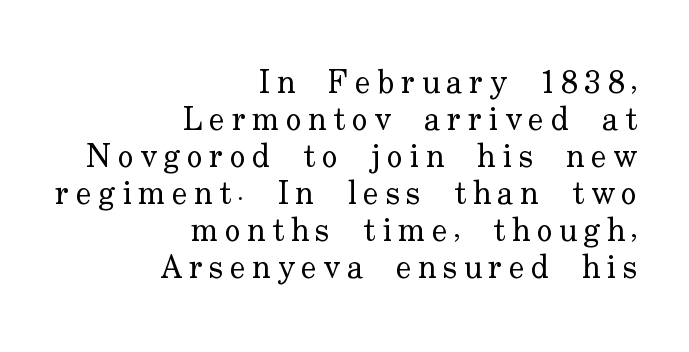
{"serif": "yes", "italic": "no", "bold": "no", "weight": "regular", "width": "normal", "stroke_contrast": "low", "x_height": "small", "monospaced": "no", "underline": "no", "align": "right", "line_spacing": "tight", "line_spacing_ratio": 1.12, "letter_spacing": "wide", "letter_spacing_em": 0.2, "glyph_px": 33}
